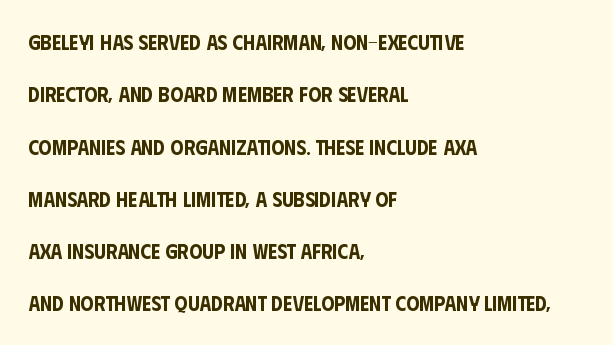
Bare-footed words on every line. Students, observe: this is what heavily led, spacious text looks like. When letters stand straight like this, we call the style roman or upright. Short note: letters normally spaced.
